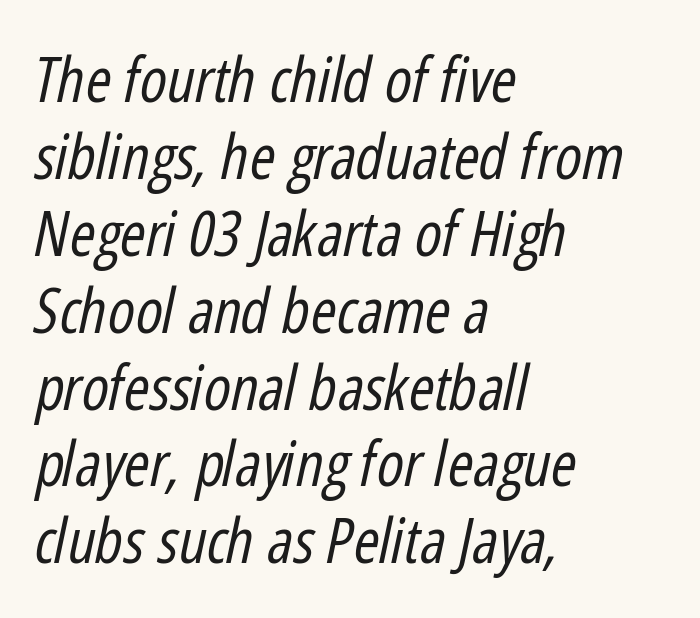
The image shows 62 px regular-weight, condensed type, italic (leaning right); set left-aligned, line spacing 1.24x, normal letter spacing, not underlined; low stroke contrast and a medium x-height.
